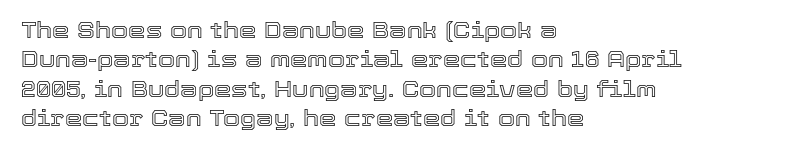
{"italic": "no", "underline": "no", "align": "left", "line_spacing": "normal", "line_spacing_ratio": 1.33, "letter_spacing": "normal", "letter_spacing_em": 0.0, "glyph_px": 22}
